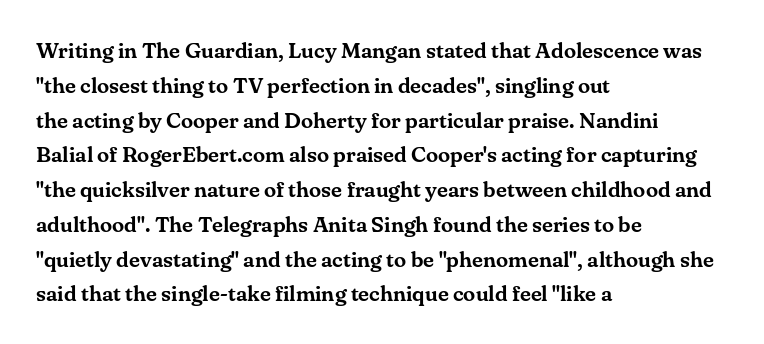
{"italic": "no", "underline": "no", "align": "left", "line_spacing": "normal", "line_spacing_ratio": 1.58, "letter_spacing": "normal", "letter_spacing_em": 0.0, "glyph_px": 22}
